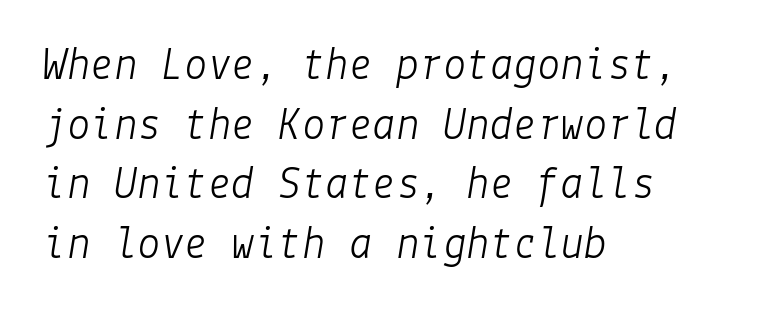
The image shows 47 px light type, italic (leaning right); set left-aligned, normal line spacing (1.27x), normal letter spacing, not underlined; low stroke contrast and a medium x-height.
